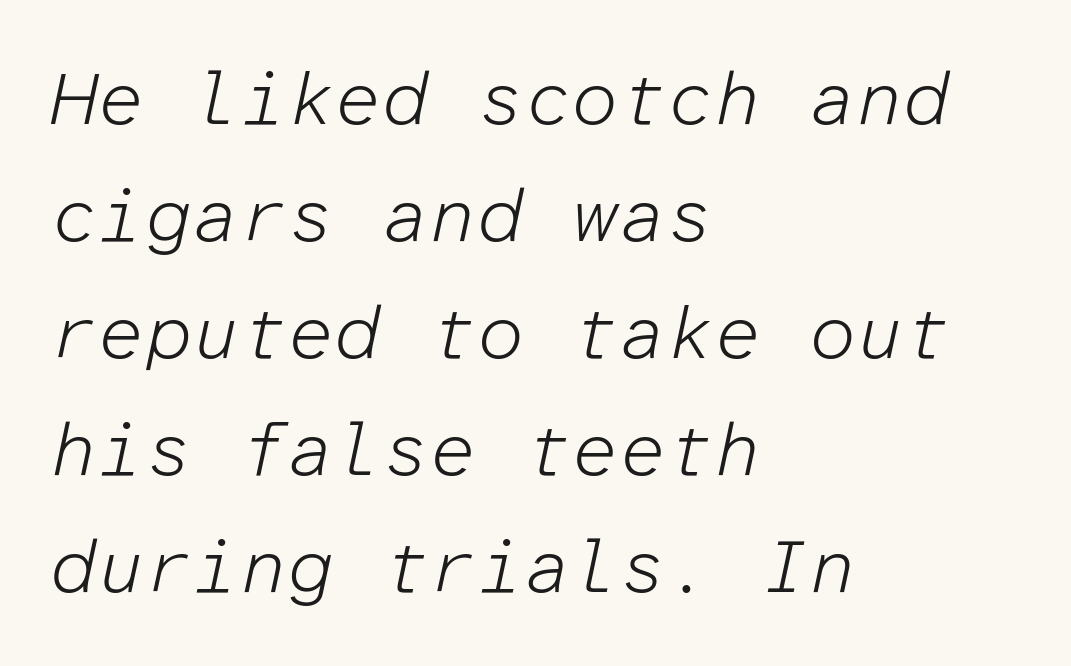
{"italic": "yes", "lean": "right", "slant_degrees": 12, "bold": "no", "weight": "light", "width": "normal", "stroke_contrast": "low", "x_height": "medium", "monospaced": "yes", "underline": "no", "align": "left", "line_spacing": "normal", "line_spacing_ratio": 1.56, "letter_spacing": "normal", "letter_spacing_em": 0.0, "glyph_px": 75}
